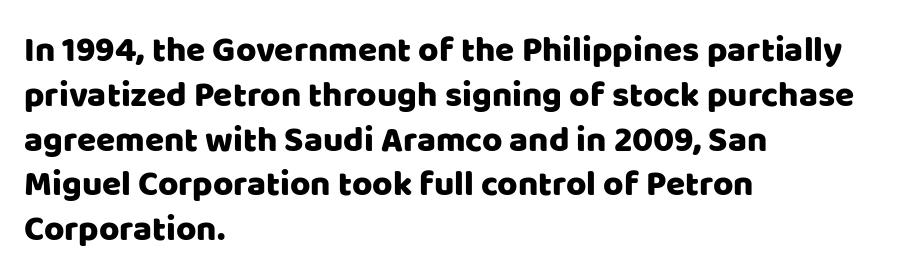
The image shows 35 px sans-serif type, upright; set left-aligned, normal line spacing (1.28x), normal letter spacing, not underlined; low stroke contrast and a large x-height.
